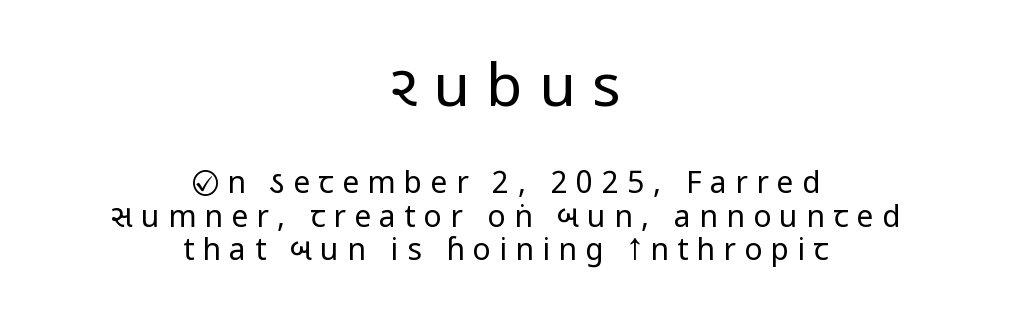
Q: Is the text bold? A: No.
Q: Is the text italic (slanted)? A: No, it is upright.
Q: Is the typeface a serif or a sans-serif typeface? A: Sans-serif.
Q: Is the text underlined? A: No.
Q: How is the paragraph aligned? A: Centered.
Q: Is the spacing between letters normal or unusually wide? A: Unusually wide.
Q: Is the spacing between lines tight, normal or loose? A: Tight.
Q: Which block of text is set in a larger size, the first (top) or the second (bottom)? A: The first (top) one.
Q: Width (condensed, normal, or wide)? A: Condensed.
Q: Stroke contrast? A: Low.
Q: x-height? A: Large.
Q: Monospaced? A: No.
